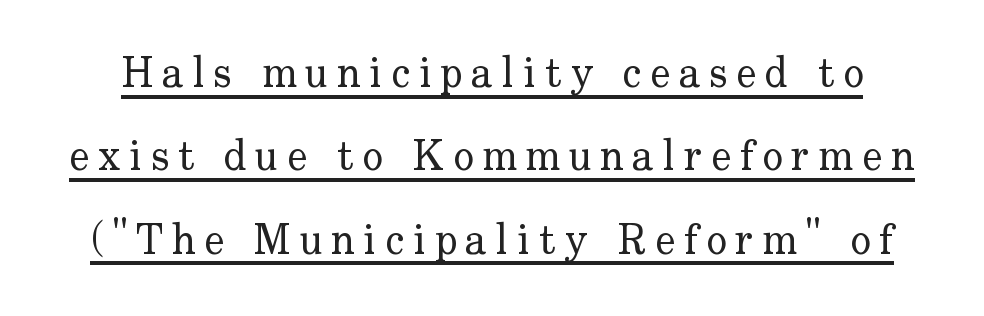
{"serif": "yes", "italic": "no", "bold": "no", "weight": "regular", "width": "normal", "stroke_contrast": "low", "x_height": "small", "monospaced": "no", "underline": "yes", "line_spacing": "loose", "line_spacing_ratio": 1.94, "letter_spacing": "wide", "letter_spacing_em": 0.2, "glyph_px": 43}
